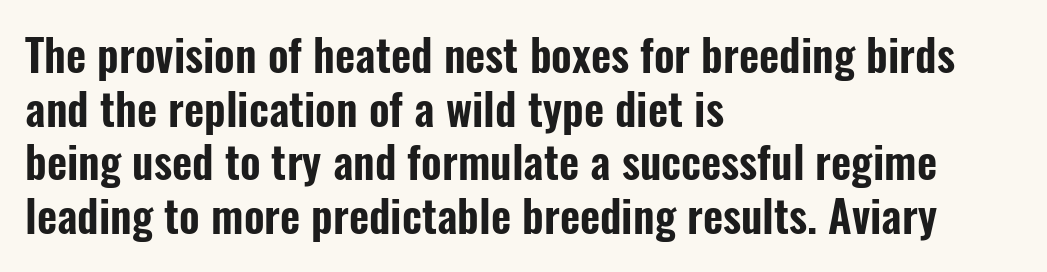
The image shows 44 px condensed sans-serif type, upright; set left-aligned, line spacing 1.22x, normal letter spacing, not underlined; low stroke contrast and a medium x-height.
